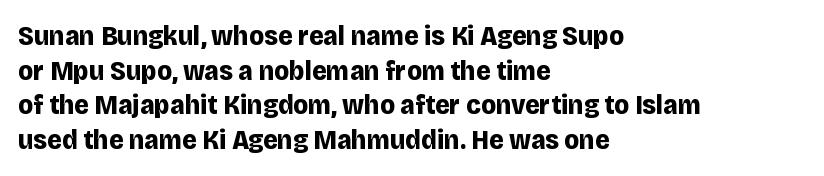
{"serif": "no", "italic": "no", "bold": "yes", "weight": "bold", "width": "normal", "stroke_contrast": "low", "x_height": "large", "monospaced": "no", "underline": "no", "align": "left", "line_spacing_ratio": 1.24, "letter_spacing": "normal", "letter_spacing_em": 0.0, "glyph_px": 28}
